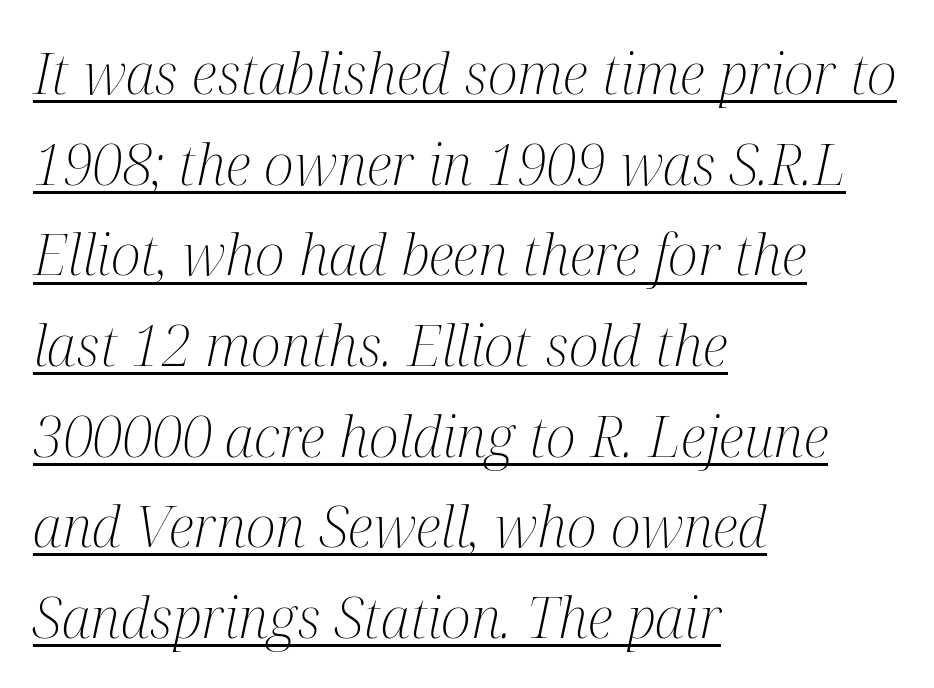
Q: Is the text bold? A: No.
Q: Is the text italic (slanted)? A: Yes, it leans right by about 12 degrees.
Q: Is the typeface a serif or a sans-serif typeface? A: Serif.
Q: Is the text underlined? A: Yes.
Q: How is the paragraph aligned? A: Left-aligned.
Q: Is the spacing between letters normal or unusually wide? A: Normal.
Q: Is the spacing between lines tight, normal or loose? A: Normal.
Q: Width (condensed, normal, or wide)? A: Condensed.
Q: Stroke contrast? A: Medium.
Q: x-height? A: Medium.
Q: Monospaced? A: No.
